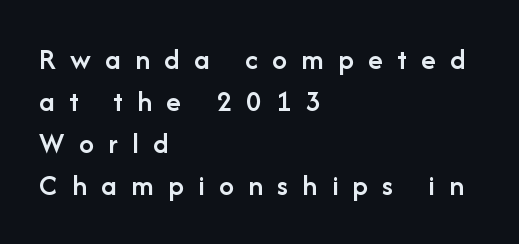
Anything drawn beneath the words? Only blank space. Nope, no serifs anywhere on these letters. Is this a fixed-width face? No — the glyphs have proportional, varying widths. The designer left line spacing at the default.
